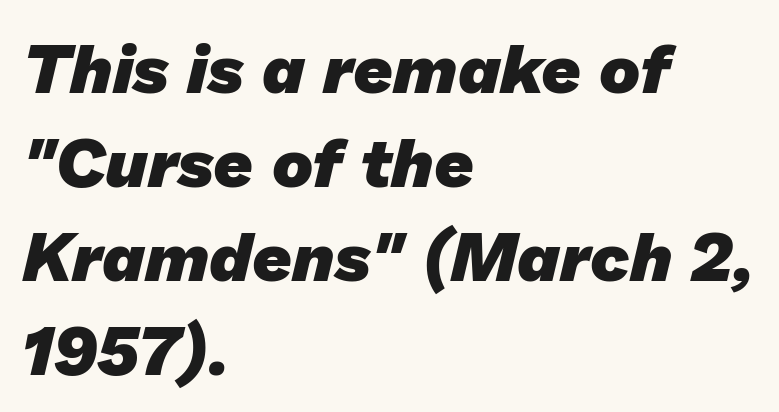
Q: Is the text bold? A: Yes.
Q: Is the typeface a serif or a sans-serif typeface? A: Sans-serif.
Q: Is the text underlined? A: No.
Q: How is the paragraph aligned? A: Left-aligned.
Q: Is the spacing between letters normal or unusually wide? A: Normal.
Q: Is the spacing between lines tight, normal or loose? A: Normal.
Q: Width (condensed, normal, or wide)? A: Normal.
Q: Stroke contrast? A: Low.
Q: x-height? A: Medium.
Q: Monospaced? A: No.
